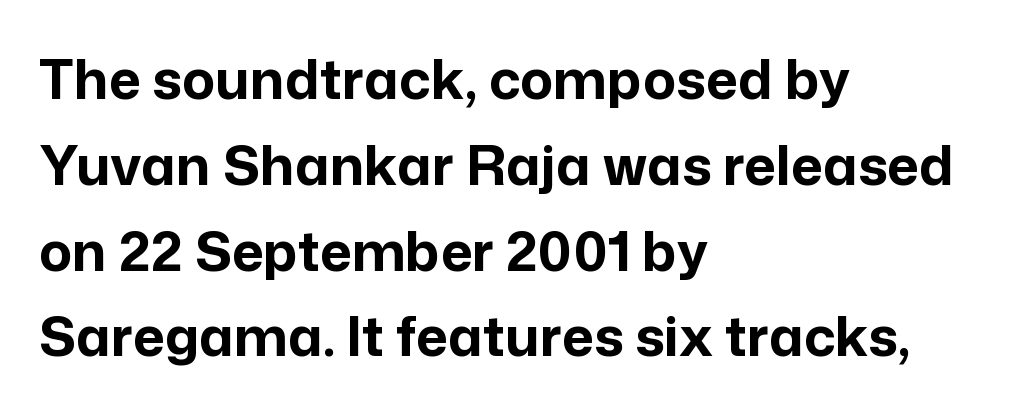
Q: Is the text bold? A: Yes.
Q: Is the text italic (slanted)? A: No, it is upright.
Q: Is the typeface a serif or a sans-serif typeface? A: Sans-serif.
Q: Is the text underlined? A: No.
Q: How is the paragraph aligned? A: Left-aligned.
Q: Is the spacing between letters normal or unusually wide? A: Normal.
Q: Is the spacing between lines tight, normal or loose? A: Normal.
Q: Width (condensed, normal, or wide)? A: Normal.
Q: Stroke contrast? A: Low.
Q: x-height? A: Medium.
Q: Monospaced? A: No.
